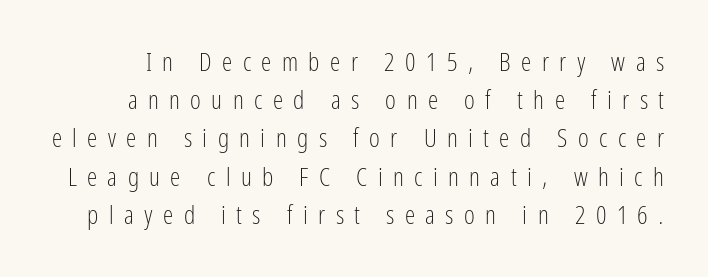
Letters rest on an invisible, unmarked baseline. Heft: none added — not bold. Compared with typical body copy, the letter spacing here is much looser. Normally led — the rows are evenly, conventionally spaced. In terms of posture, this sample is upright.
